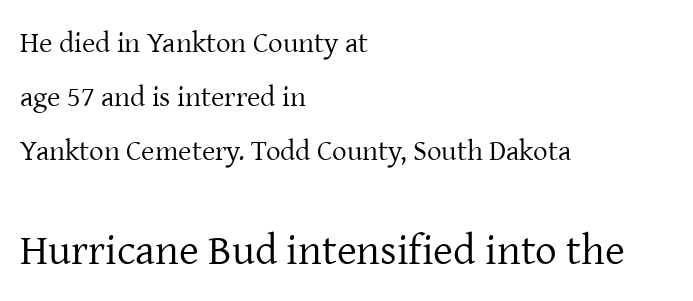
Q: Is the text bold? A: No.
Q: Is the text italic (slanted)? A: No, it is upright.
Q: Is the typeface a serif or a sans-serif typeface? A: Serif.
Q: Is the text underlined? A: No.
Q: How is the paragraph aligned? A: Left-aligned.
Q: Is the spacing between letters normal or unusually wide? A: Normal.
Q: Which block of text is set in a larger size, the first (top) or the second (bottom)? A: The second (bottom) one.
Q: Width (condensed, normal, or wide)? A: Normal.
Q: Stroke contrast? A: Low.
Q: x-height? A: Medium.
Q: Monospaced? A: No.
